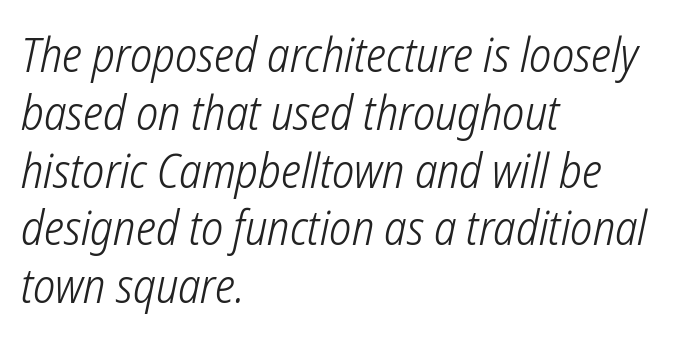
The typesetting does not lean heavy: it is not bold. You can tell from the bare stems that sans-serif type was used. In CSS terms this would be text-align: left. The passage shown is typed in a proportional face where columns would drift. Glyph-to-glyph distance matches everyday printed text. Rule under the text: the space is simply empty.
